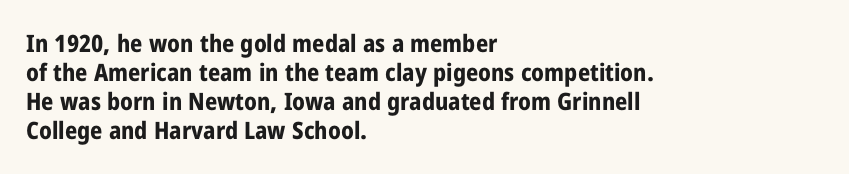
The image shows 24 px bold type, upright; set left-aligned, line spacing 1.21x, normal letter spacing, not underlined.
